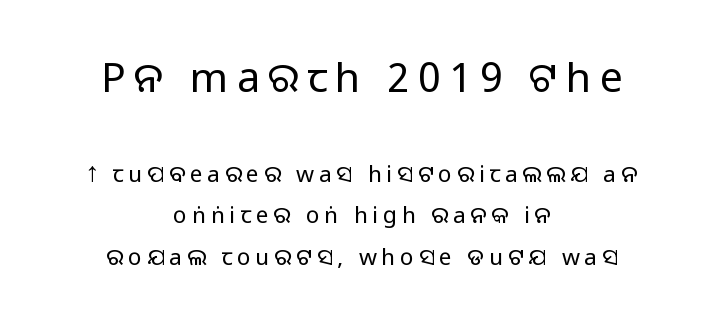
The image shows 41 px regular-weight sans-serif type, upright; set centered, line spacing 1.79x, unusually wide letter spacing (+0.2 em), not underlined; the first (top) block is 1.78x larger; low stroke contrast and a large x-height.
